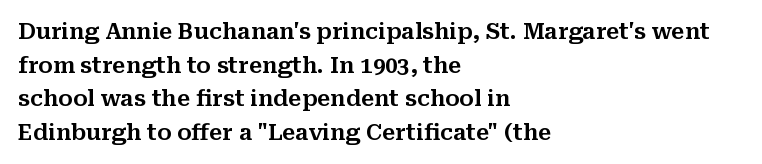
{"italic": "no", "underline": "no", "align": "left", "line_spacing": "normal", "line_spacing_ratio": 1.53, "letter_spacing": "normal", "letter_spacing_em": 0.0, "glyph_px": 22}
